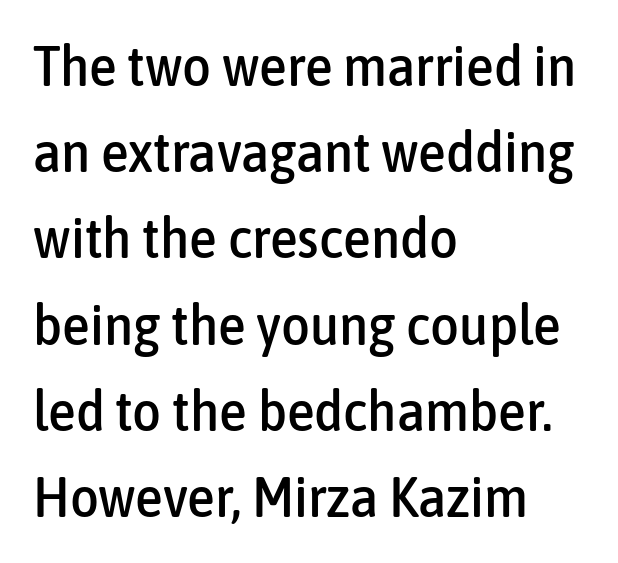
Q: Is the text italic (slanted)? A: No, it is upright.
Q: Is the typeface a serif or a sans-serif typeface? A: Sans-serif.
Q: Is the text underlined? A: No.
Q: How is the paragraph aligned? A: Left-aligned.
Q: Is the spacing between letters normal or unusually wide? A: Normal.
Q: Is the spacing between lines tight, normal or loose? A: Normal.
Q: Width (condensed, normal, or wide)? A: Condensed.
Q: Stroke contrast? A: Low.
Q: x-height? A: Medium.
Q: Monospaced? A: No.
